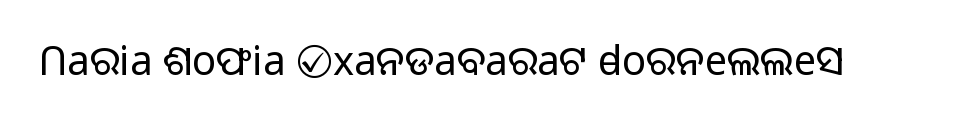
Q: Is the text bold? A: No.
Q: Is the text italic (slanted)? A: No, it is upright.
Q: Is the typeface a serif or a sans-serif typeface? A: Sans-serif.
Q: Is the text underlined? A: No.
Q: Is the spacing between letters normal or unusually wide? A: Normal.
Q: Width (condensed, normal, or wide)? A: Normal.
Q: Stroke contrast? A: Low.
Q: x-height? A: Medium.
Q: Monospaced? A: No.
